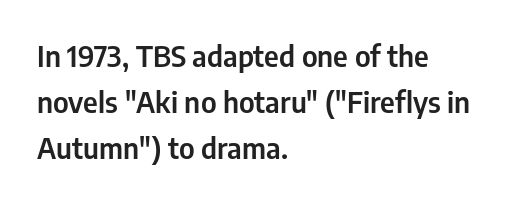
Q: Is the text italic (slanted)? A: No, it is upright.
Q: Is the typeface a serif or a sans-serif typeface? A: Sans-serif.
Q: Is the text underlined? A: No.
Q: How is the paragraph aligned? A: Left-aligned.
Q: Is the spacing between letters normal or unusually wide? A: Normal.
Q: Is the spacing between lines tight, normal or loose? A: Normal.
Q: Width (condensed, normal, or wide)? A: Condensed.
Q: Stroke contrast? A: Low.
Q: x-height? A: Medium.
Q: Monospaced? A: No.
